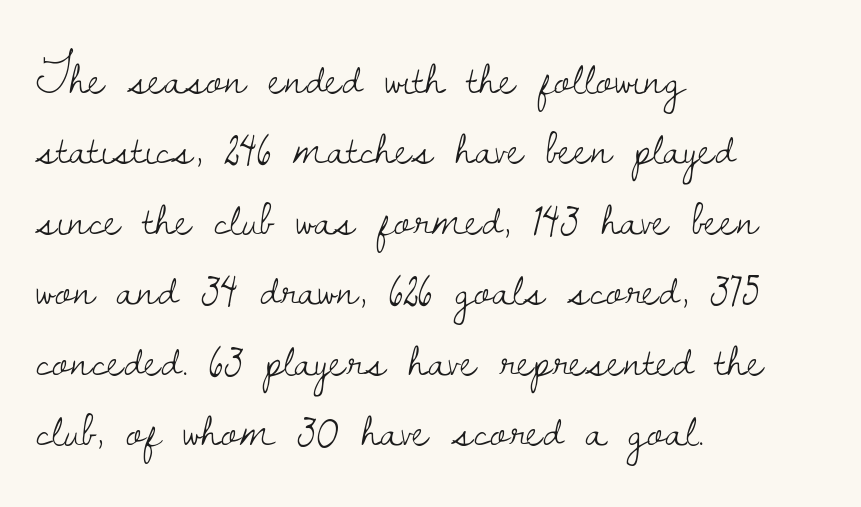
Students, note that the glyphs here touch the page at normal intervals. Interline gaps are of average width in this sample. The letters advance in unequal steps, a hallmark of proportional type. Alignment: flush left. Letterform terminals end in serifs throughout the passage.
